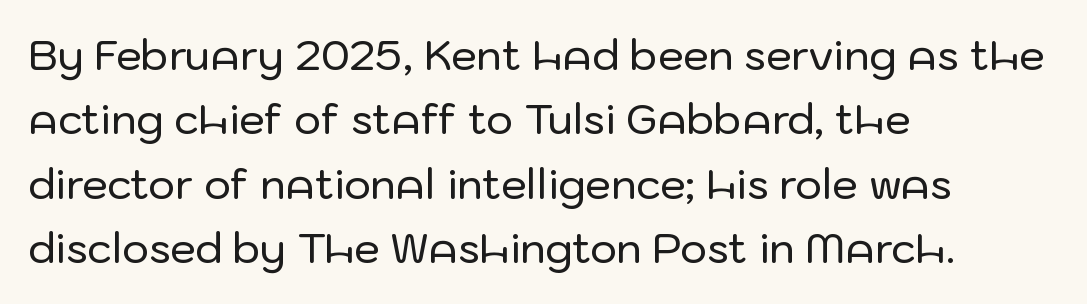
{"serif": "no", "italic": "no", "width": "normal", "stroke_contrast": "low", "x_height": "medium", "monospaced": "no", "underline": "no", "align": "left", "line_spacing": "normal", "line_spacing_ratio": 1.57, "letter_spacing": "normal", "letter_spacing_em": 0.0, "glyph_px": 41}
